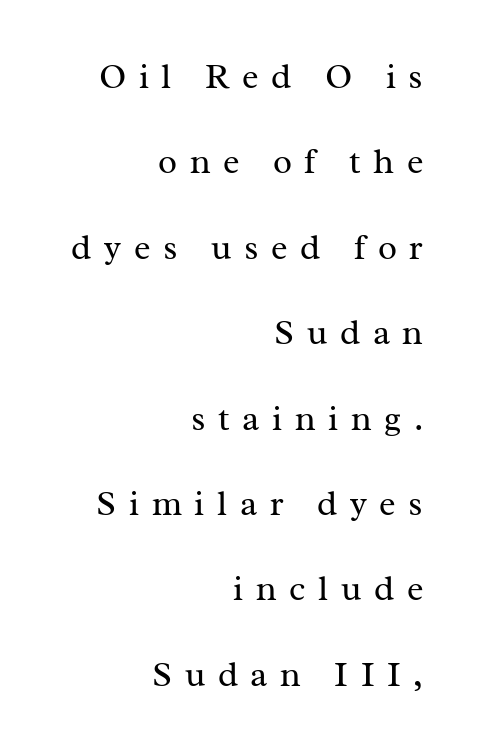
The image shows 35 px regular-weight serif type, upright; set right-aligned, loose line spacing (2.44x), unusually wide letter spacing (+0.36 em), not underlined; medium stroke contrast and a medium x-height.
